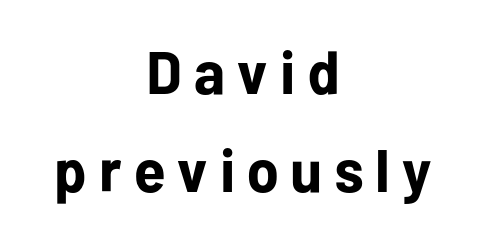
The image shows 60 px bold sans-serif type, upright; set centered, normal line spacing (1.64x), unusually wide letter spacing (+0.2 em), not underlined; low stroke contrast and a medium x-height.
